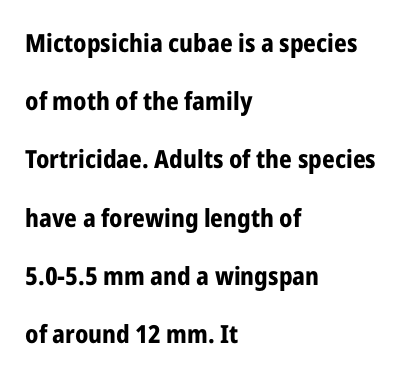
{"italic": "no", "bold": "yes", "underline": "no", "align": "left", "line_spacing": "loose", "line_spacing_ratio": 2.33, "letter_spacing": "normal", "letter_spacing_em": 0.0, "glyph_px": 25}
